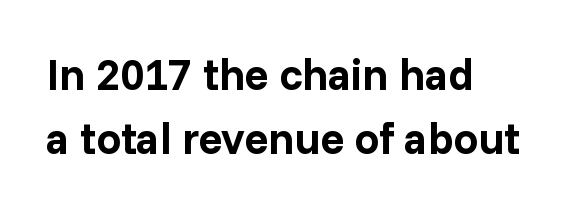
{"serif": "no", "italic": "no", "bold": "yes", "weight": "bold", "width": "normal", "stroke_contrast": "low", "x_height": "medium", "monospaced": "no", "underline": "no", "align": "left", "line_spacing": "normal", "line_spacing_ratio": 1.45, "letter_spacing": "normal", "letter_spacing_em": 0.0, "glyph_px": 44}
